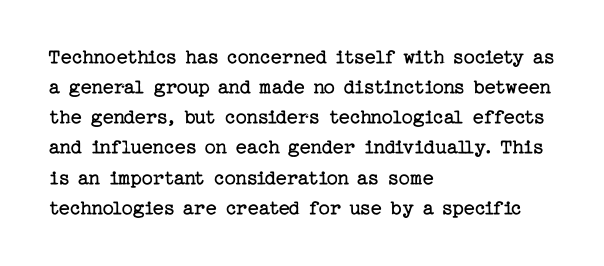
The image shows 22 px text type, upright; set left-aligned, normal line spacing (1.37x), normal letter spacing, not underlined.
